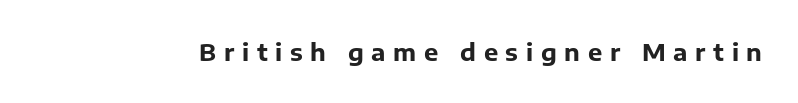
{"italic": "no", "bold": "yes", "underline": "no", "letter_spacing": "wide", "letter_spacing_em": 0.32, "glyph_px": 24}
